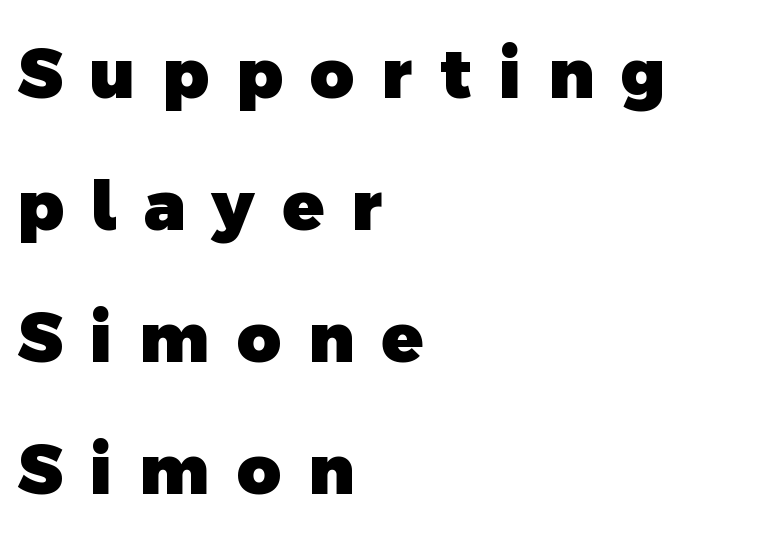
Loosely led — the rows are spread out. This sample uses a sans-serif face. In terms of weight, the rendering is a true, heavy bold. Does the copy run flush right? No — it runs flush left. Loose tracking; the words dissolve into strings of separated letters. Nobody drew a line under any word here.
